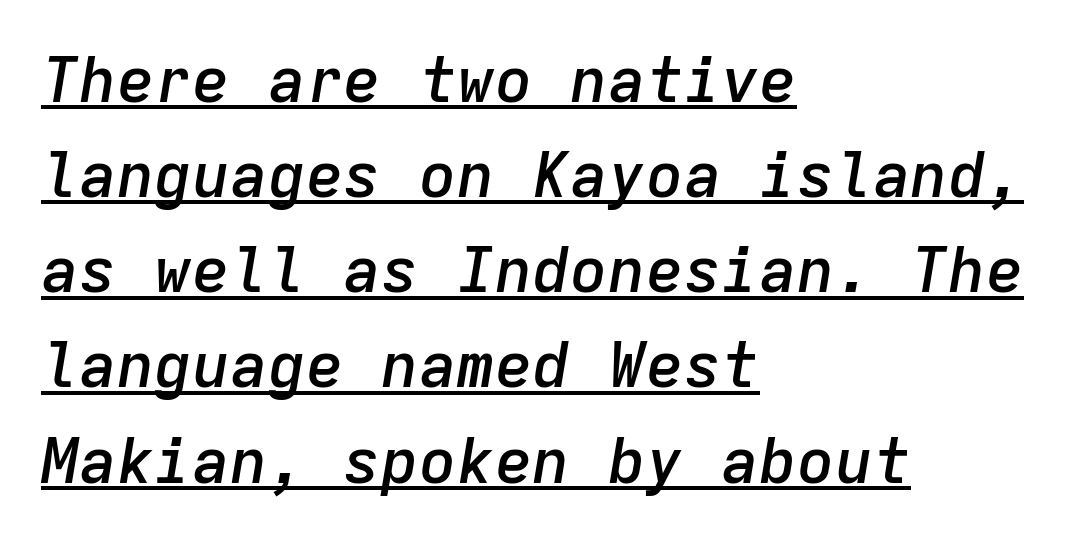
The image shows 63 px semibold type, italic (leaning right), monospaced; set left-aligned, normal line spacing (1.51x), normal letter spacing, underlined; low stroke contrast and a medium x-height.
